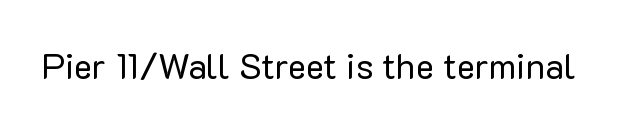
The image shows 35 px regular-weight sans-serif type, upright; set normal letter spacing, not underlined; low stroke contrast and a medium x-height.
